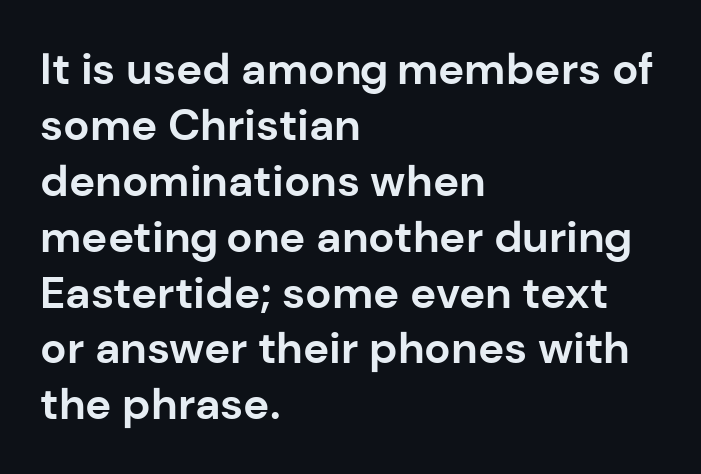
Q: Is the text bold? A: Yes.
Q: Is the text italic (slanted)? A: No, it is upright.
Q: Is the typeface a serif or a sans-serif typeface? A: Sans-serif.
Q: Is the text underlined? A: No.
Q: How is the paragraph aligned? A: Left-aligned.
Q: Is the spacing between letters normal or unusually wide? A: Normal.
Q: Is the spacing between lines tight, normal or loose? A: Normal.
Q: Width (condensed, normal, or wide)? A: Normal.
Q: Stroke contrast? A: Low.
Q: x-height? A: Medium.
Q: Monospaced? A: No.
